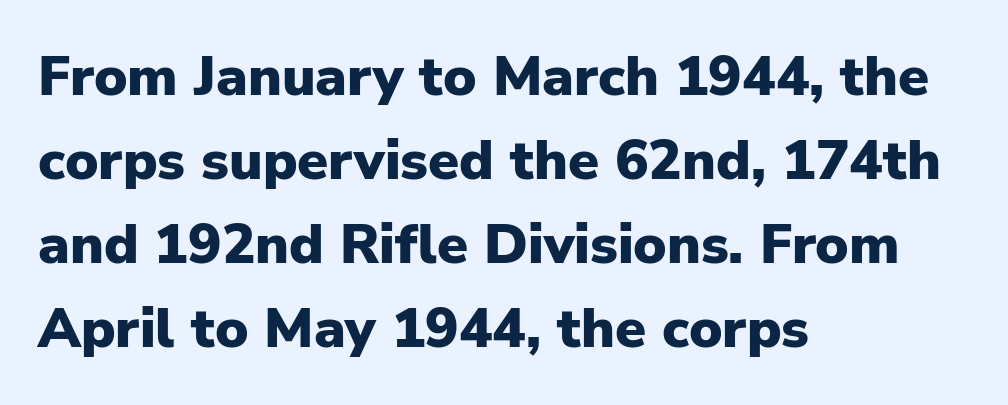
Q: Is the text bold? A: Yes.
Q: Is the text italic (slanted)? A: No, it is upright.
Q: Is the typeface a serif or a sans-serif typeface? A: Sans-serif.
Q: Is the text underlined? A: No.
Q: How is the paragraph aligned? A: Left-aligned.
Q: Is the spacing between letters normal or unusually wide? A: Normal.
Q: Is the spacing between lines tight, normal or loose? A: Normal.
Q: Width (condensed, normal, or wide)? A: Normal.
Q: Stroke contrast? A: Low.
Q: x-height? A: Medium.
Q: Monospaced? A: No.
